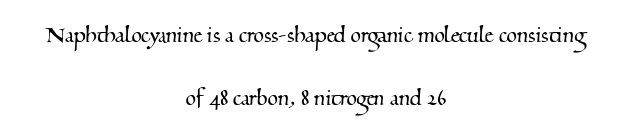
{"underline": "no", "align": "center", "line_spacing": "loose", "line_spacing_ratio": 2.33, "letter_spacing": "normal", "letter_spacing_em": 0.0, "glyph_px": 27}
